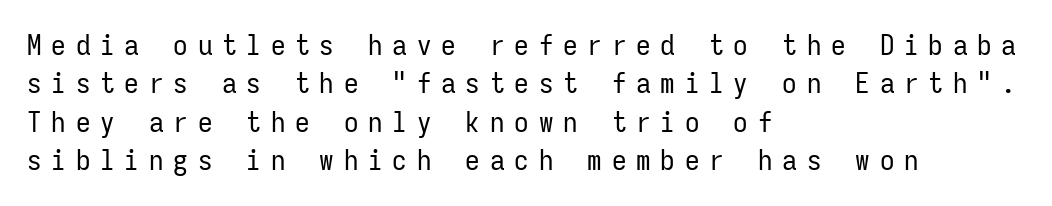
{"serif": "no", "italic": "no", "bold": "no", "weight": "regular", "width": "condensed", "stroke_contrast": "low", "x_height": "medium", "monospaced": "yes", "underline": "no", "align": "left", "line_spacing": "normal", "line_spacing_ratio": 1.32, "letter_spacing": "wide", "letter_spacing_em": 0.34, "glyph_px": 29}
